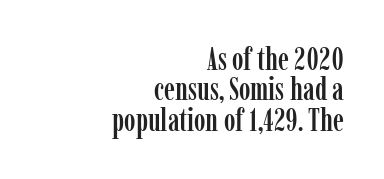
Horizontal bands of white between lines are thin slivers. A roman cut, with each character standing at attention. You could call the tracking neutral — neither tight nor loose. Line ends are locked; line starts wander. The characters display serif detailing at their extremities. Honestly, there is no underline to notice here at all.
